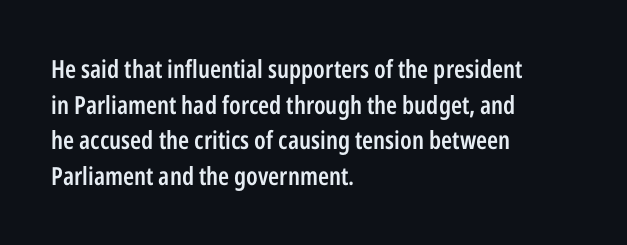
Q: Is the text bold? A: Semi-bold.
Q: Is the text italic (slanted)? A: No, it is upright.
Q: Is the text underlined? A: No.
Q: How is the paragraph aligned? A: Left-aligned.
Q: Is the spacing between letters normal or unusually wide? A: Normal.
Q: Is the spacing between lines tight, normal or loose? A: Normal.
